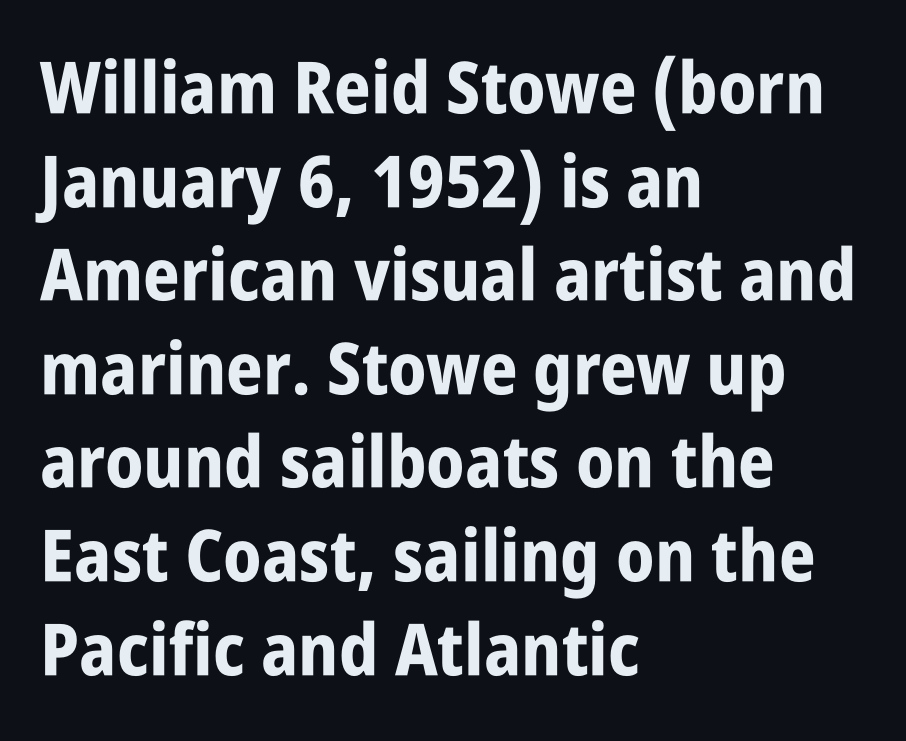
Q: Is the text bold? A: Yes.
Q: Is the text italic (slanted)? A: No, it is upright.
Q: Is the typeface a serif or a sans-serif typeface? A: Sans-serif.
Q: Is the text underlined? A: No.
Q: How is the paragraph aligned? A: Left-aligned.
Q: Is the spacing between letters normal or unusually wide? A: Normal.
Q: Is the spacing between lines tight, normal or loose? A: Normal.
Q: Width (condensed, normal, or wide)? A: Condensed.
Q: Stroke contrast? A: Low.
Q: x-height? A: Large.
Q: Monospaced? A: No.
